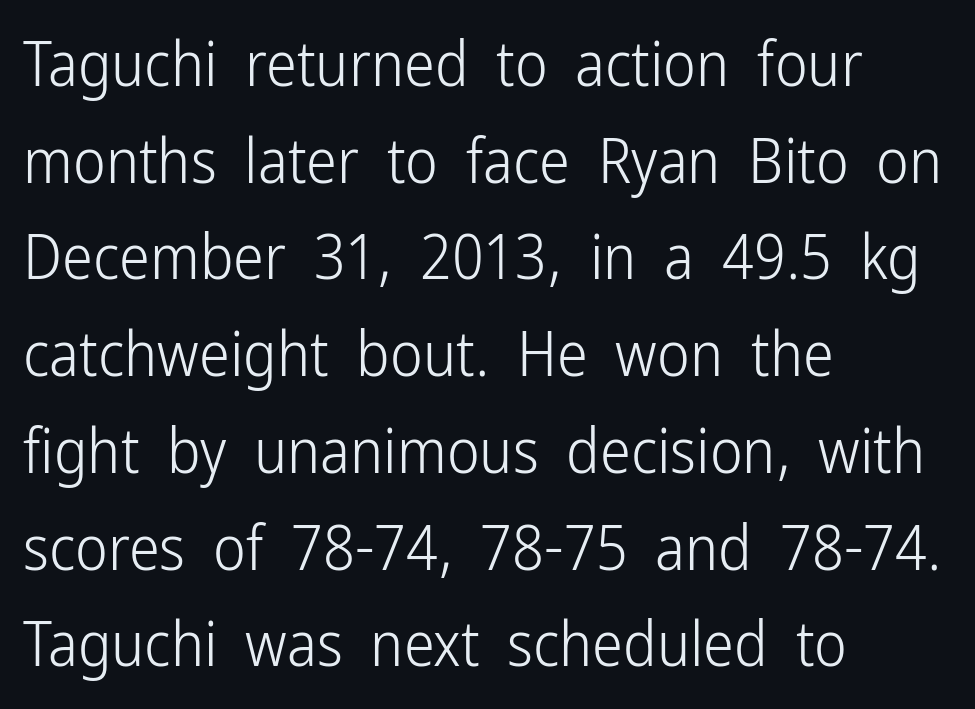
Do the characters align in a grid? No, the font is proportional. The designer left line spacing at the default. Look at the bottom of the vertical strokes: they stop flat, with no serifs. Every character sits straight up, as roman type does. The rendering keeps characters at their native spacing.
